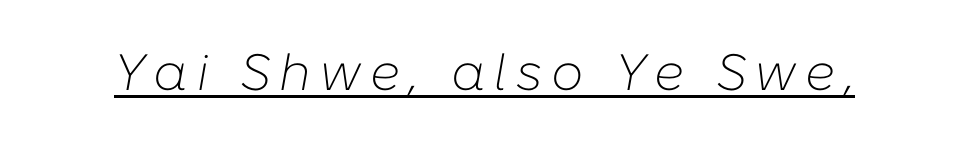
The image shows 51 px light type, italic (leaning right); set underlined; low stroke contrast and a medium x-height.
